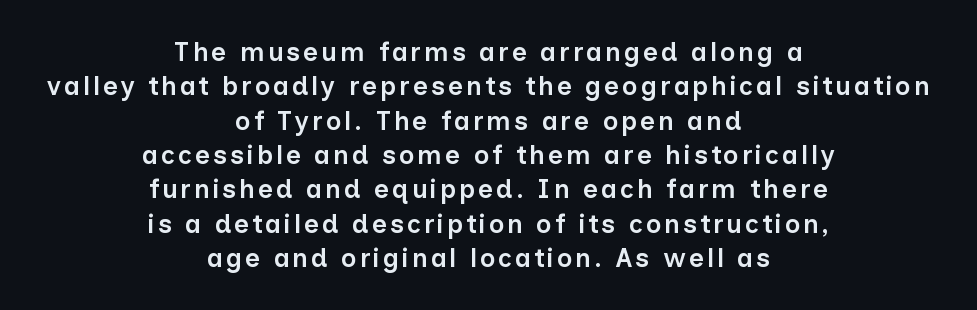
Upright lettering throughout. The passage shown is not underscored anywhere. Quick note: interline space is typical. The sample has been set in demibold, a notch under bold. These lines stack symmetrically, like a column narrowing and widening about its center.
